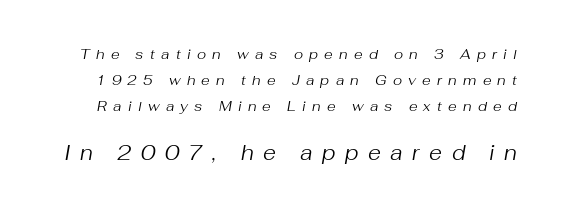
The following chunk of copy outweighs the initial chunk in type size. Stroke mass is kept to a normal reading level or below. Anything drawn beneath the words? Only blank space. The whole block is typeset with a tilt. Someone cranked the tracking dial way up on this one.
